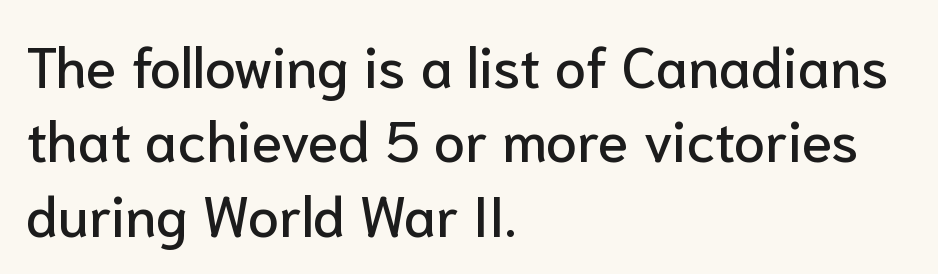
The image shows 56 px sans-serif type, upright; set left-aligned, normal line spacing (1.33x), normal letter spacing, not underlined; low stroke contrast and a medium x-height.
